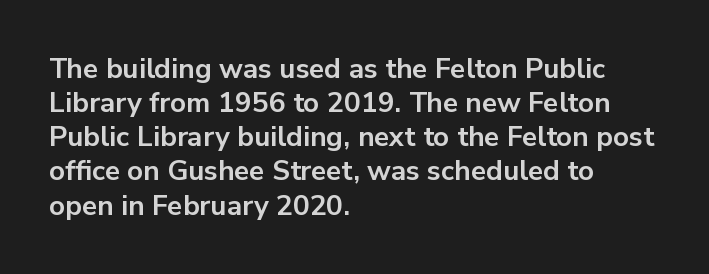
Q: Is the text bold? A: Yes.
Q: Is the text italic (slanted)? A: No, it is upright.
Q: Is the typeface a serif or a sans-serif typeface? A: Sans-serif.
Q: Is the text underlined? A: No.
Q: How is the paragraph aligned? A: Left-aligned.
Q: Is the spacing between letters normal or unusually wide? A: Normal.
Q: Width (condensed, normal, or wide)? A: Normal.
Q: Stroke contrast? A: Low.
Q: x-height? A: Medium.
Q: Monospaced? A: No.
